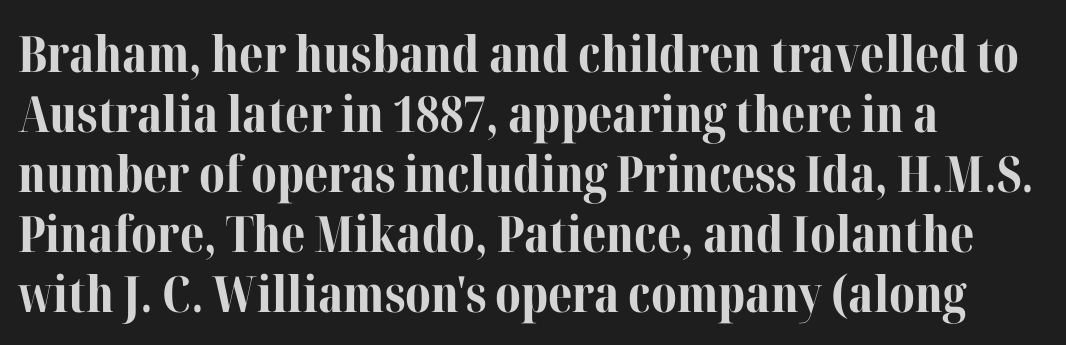
{"serif": "yes", "italic": "no", "bold": "yes", "weight": "bold", "width": "normal", "stroke_contrast": "medium", "x_height": "medium", "monospaced": "no", "underline": "no", "align": "left", "line_spacing_ratio": 1.2, "letter_spacing": "normal", "letter_spacing_em": 0.0, "glyph_px": 50}
